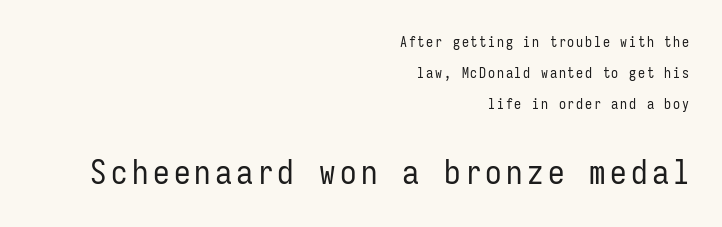
The image shows 33 px regular-weight, condensed sans-serif type, upright, monospaced; set right-aligned, loose line spacing (2.2x), not underlined; the second (bottom) block is 2.36x larger; low stroke contrast and a medium x-height.
